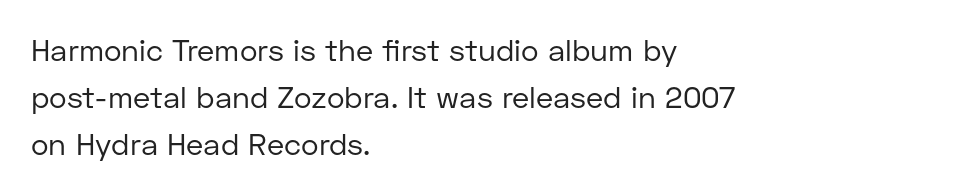
{"serif": "no", "italic": "no", "bold": "no", "weight": "regular", "width": "normal", "stroke_contrast": "low", "x_height": "medium", "monospaced": "no", "underline": "no", "align": "left", "line_spacing": "normal", "line_spacing_ratio": 1.56, "letter_spacing": "normal", "letter_spacing_em": 0.0, "glyph_px": 30}
